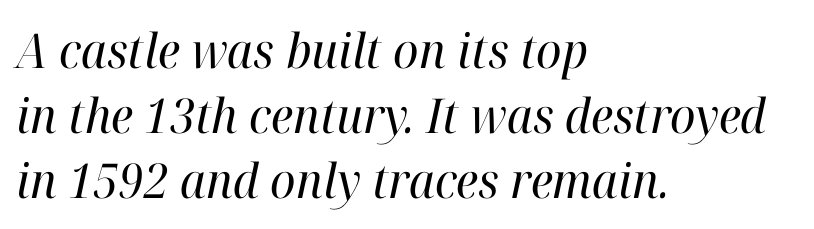
{"serif": "yes", "italic": "yes", "lean": "right", "slant_degrees": 12, "bold": "no", "weight": "regular", "width": "normal", "stroke_contrast": "high", "x_height": "medium", "monospaced": "no", "underline": "no", "align": "left", "line_spacing": "normal", "line_spacing_ratio": 1.35, "letter_spacing": "normal", "letter_spacing_em": 0.0, "glyph_px": 48}
